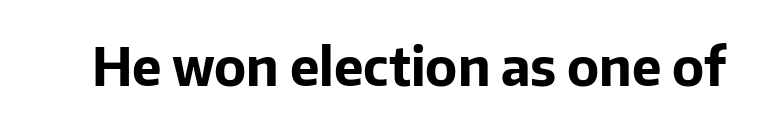
{"serif": "no", "italic": "no", "bold": "yes", "weight": "bold", "width": "normal", "stroke_contrast": "low", "x_height": "medium", "monospaced": "no", "underline": "no", "letter_spacing": "normal", "letter_spacing_em": 0.0, "glyph_px": 53}
